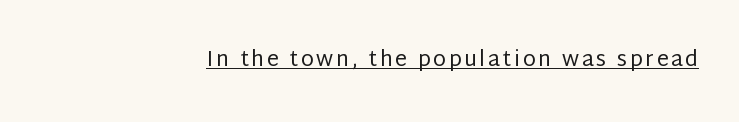
{"italic": "no", "bold": "no", "underline": "yes", "align": "right", "glyph_px": 21}
